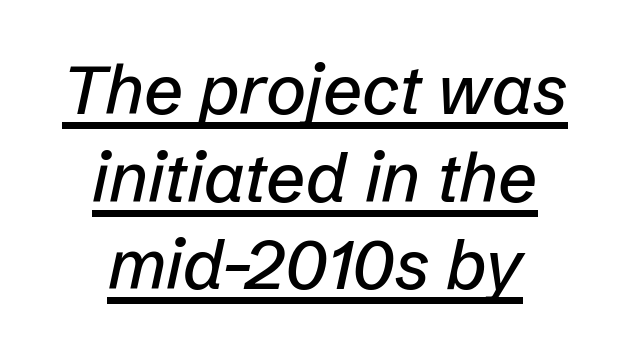
Q: Is the text italic (slanted)? A: Yes, it leans right by about 12 degrees.
Q: Is the text underlined? A: Yes.
Q: How is the paragraph aligned? A: Centered.
Q: Is the spacing between letters normal or unusually wide? A: Normal.
Q: Is the spacing between lines tight, normal or loose? A: Normal.
Q: Width (condensed, normal, or wide)? A: Normal.
Q: Stroke contrast? A: Low.
Q: x-height? A: Medium.
Q: Monospaced? A: No.
